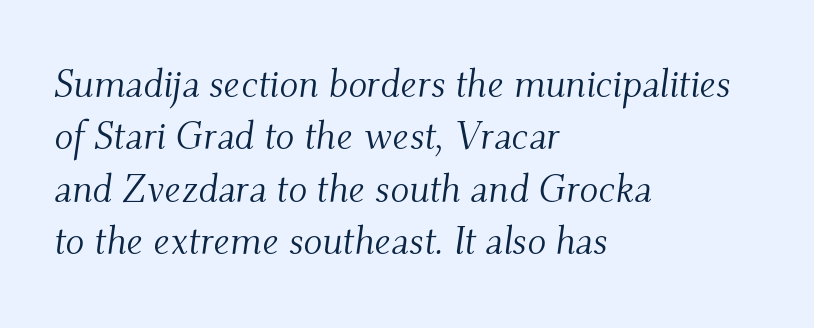
The image shows 39 px light serif type, italic (leaning right); set left-aligned, normal line spacing (1.34x), normal letter spacing, not underlined; medium stroke contrast and a small x-height.
